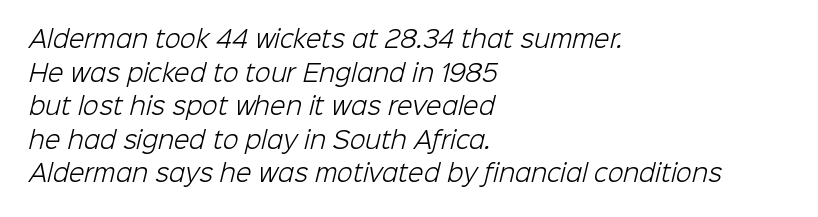
The cut favours lightness, reaching ordinary text weight at its darkest. The specimen omits any rule beneath the text block's lines. Alignment: flush left. This sample keeps an unexceptional amount of space between lines. Words appear dense and cohesive because spacing is normal.
